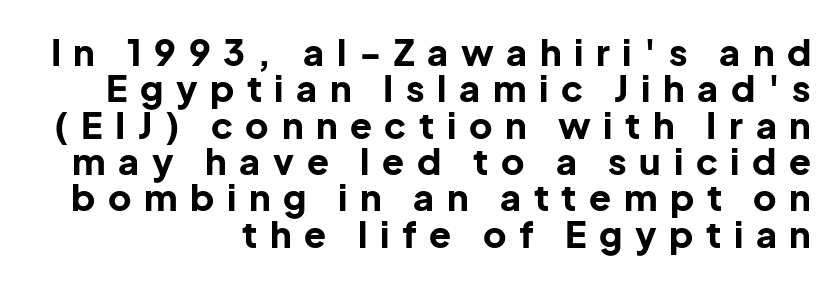
Q: Is the text bold? A: Yes.
Q: Is the text italic (slanted)? A: No, it is upright.
Q: Is the typeface a serif or a sans-serif typeface? A: Sans-serif.
Q: Is the text underlined? A: No.
Q: How is the paragraph aligned? A: Right-aligned.
Q: Is the spacing between letters normal or unusually wide? A: Unusually wide.
Q: Is the spacing between lines tight, normal or loose? A: Tight.
Q: Width (condensed, normal, or wide)? A: Normal.
Q: Stroke contrast? A: Low.
Q: x-height? A: Medium.
Q: Monospaced? A: No.
